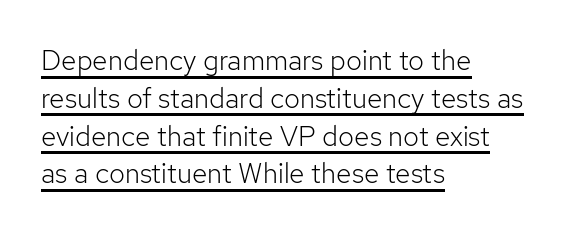
Q: Is the text bold? A: No.
Q: Is the text italic (slanted)? A: No, it is upright.
Q: Is the typeface a serif or a sans-serif typeface? A: Sans-serif.
Q: Is the text underlined? A: Yes.
Q: How is the paragraph aligned? A: Left-aligned.
Q: Is the spacing between letters normal or unusually wide? A: Normal.
Q: Is the spacing between lines tight, normal or loose? A: Normal.
Q: Width (condensed, normal, or wide)? A: Normal.
Q: Stroke contrast? A: Low.
Q: x-height? A: Medium.
Q: Monospaced? A: No.
